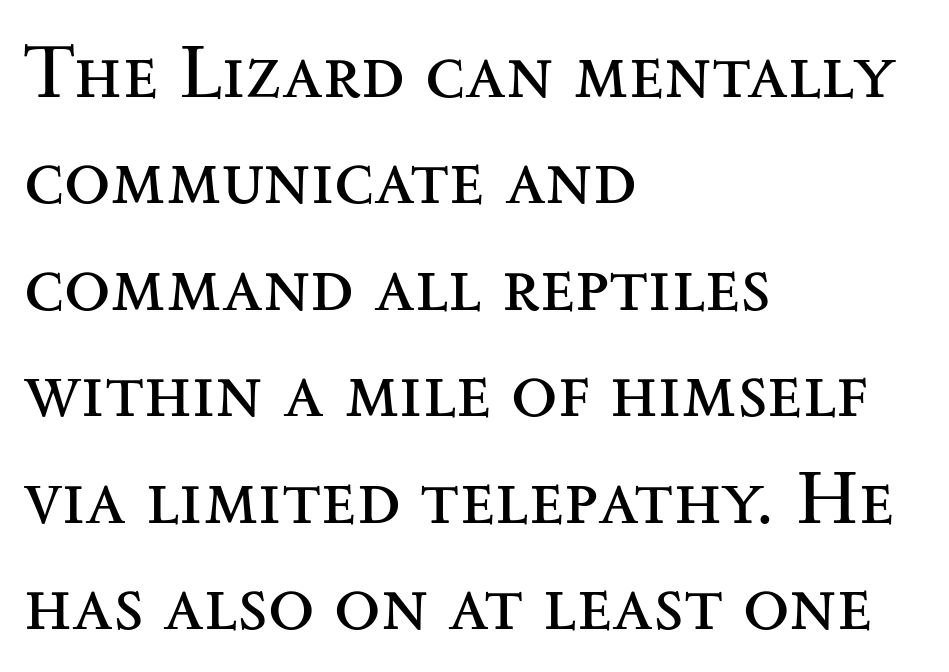
{"serif": "yes", "italic": "no", "bold": "no", "weight": "regular", "width": "wide", "stroke_contrast": "medium", "x_height": "small", "monospaced": "no", "underline": "no", "align": "left", "line_spacing": "normal", "line_spacing_ratio": 1.4, "letter_spacing": "normal", "letter_spacing_em": 0.0, "glyph_px": 76}
